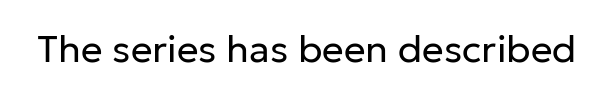
Font category for this specimen: sans-serif. On a weight scale, this lands at 450 or below. The line texture is even and compact thanks to regular tracking. Characters remain perfectly vertical along every line. Unmarked baselines from the first word to the last.
